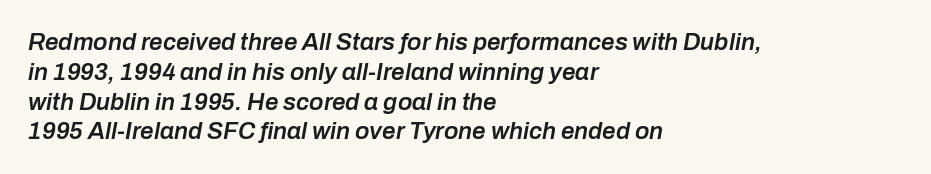
A typesetter would mark this as italic. These lines keep a tight, regular rhythm from letter to letter. Nobody drew a line under any word here. Reading down the block, your eye returns to a fixed left position each line. The glyphs have the mass of a demibold cut, below bold.
